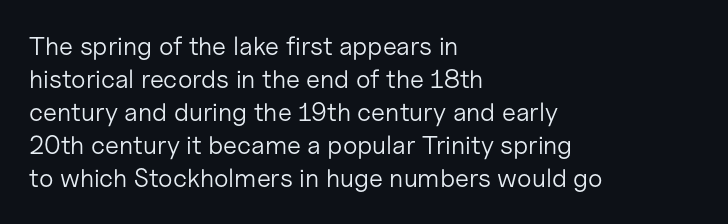
Q: Is the text bold? A: No.
Q: Is the text italic (slanted)? A: No, it is upright.
Q: Is the text underlined? A: No.
Q: How is the paragraph aligned? A: Left-aligned.
Q: Is the spacing between letters normal or unusually wide? A: Normal.
Q: Is the spacing between lines tight, normal or loose? A: Normal.
